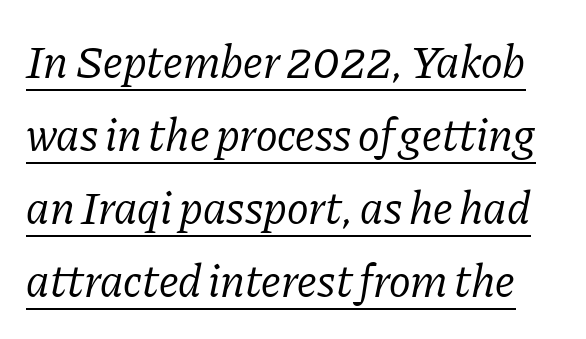
The image shows 46 px regular-weight serif type, italic (leaning right); set normal line spacing (1.59x), normal letter spacing, underlined; low stroke contrast and a medium x-height.
